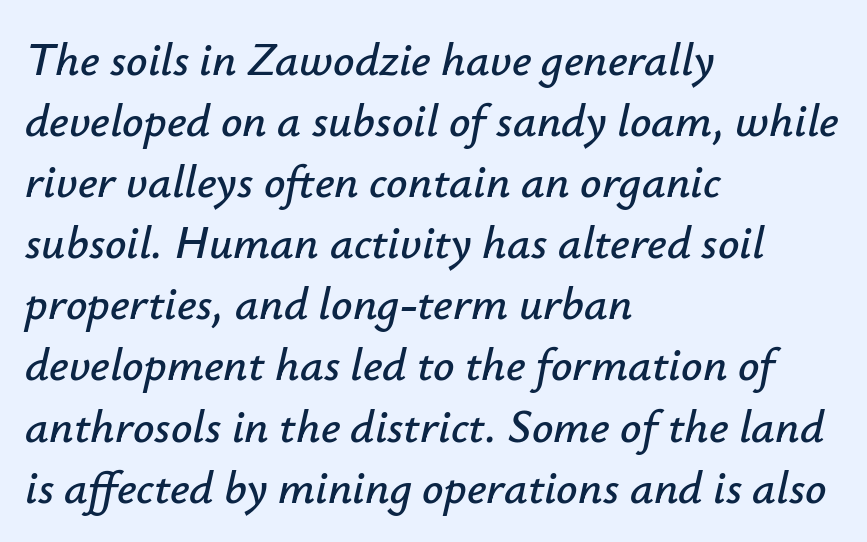
{"italic": "yes", "lean": "right", "slant_degrees": 12, "width": "normal", "stroke_contrast": "low", "x_height": "small", "monospaced": "no", "underline": "no", "align": "left", "line_spacing": "normal", "line_spacing_ratio": 1.3, "letter_spacing": "normal", "letter_spacing_em": 0.0, "glyph_px": 47}
